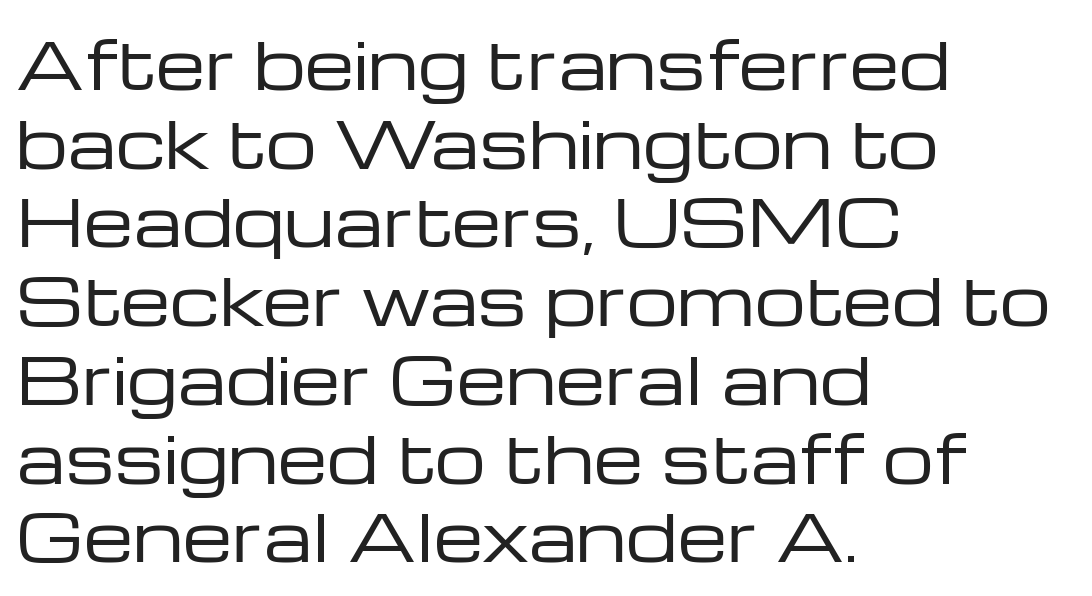
The image shows 64 px regular-weight, wide sans-serif type, upright; set left-aligned, line spacing 1.23x, normal letter spacing, not underlined; low stroke contrast and a medium x-height.
